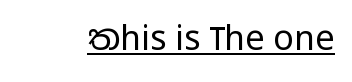
Q: Is the text bold? A: No.
Q: Is the text italic (slanted)? A: No, it is upright.
Q: Is the typeface a serif or a sans-serif typeface? A: Sans-serif.
Q: Is the text underlined? A: Yes.
Q: Is the spacing between letters normal or unusually wide? A: Normal.
Q: Width (condensed, normal, or wide)? A: Condensed.
Q: Stroke contrast? A: Low.
Q: x-height? A: Large.
Q: Monospaced? A: No.
